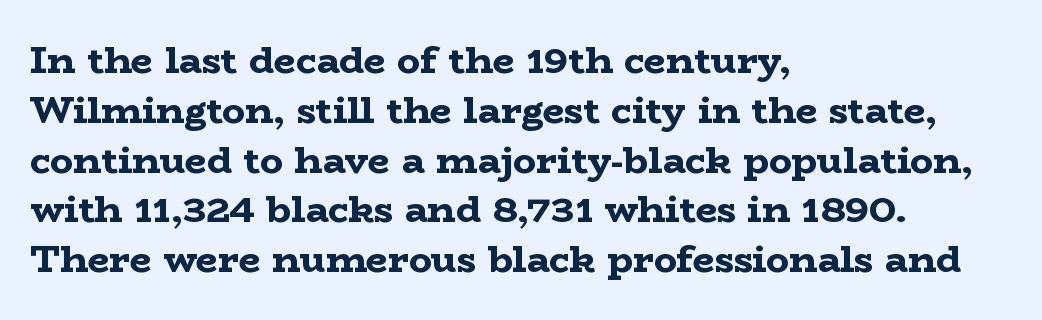
The image shows 38 px bold, wide serif type, upright; set left-aligned, normal line spacing (1.31x), normal letter spacing, not underlined; low stroke contrast and a medium x-height.
